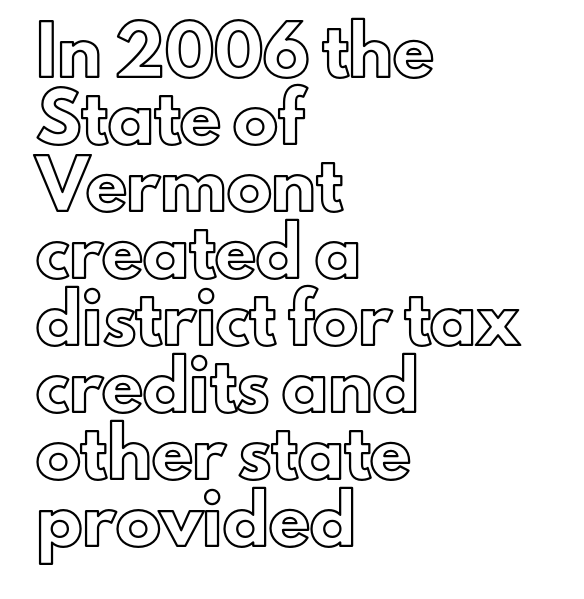
Q: Is the text italic (slanted)? A: No, it is upright.
Q: Is the text underlined? A: No.
Q: How is the paragraph aligned? A: Left-aligned.
Q: Is the spacing between letters normal or unusually wide? A: Normal.
Q: Is the spacing between lines tight, normal or loose? A: Normal.
Q: Width (condensed, normal, or wide)? A: Normal.
Q: x-height? A: Small.
Q: Monospaced? A: No.
